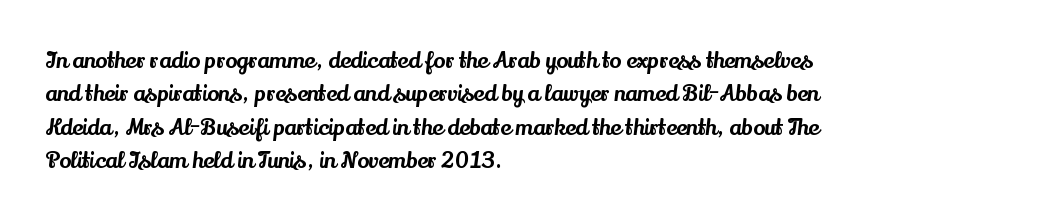
The image shows 22 px text type; set left-aligned, normal line spacing (1.52x), normal letter spacing, not underlined.
